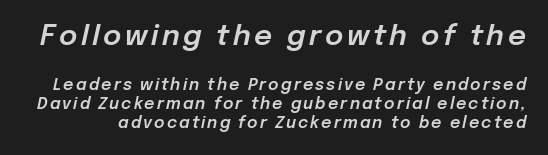
The image shows 28 px text type, italic (leaning right); set line spacing 1.18x, not underlined; the first (top) block is 1.75x larger; low stroke contrast and a medium x-height.
